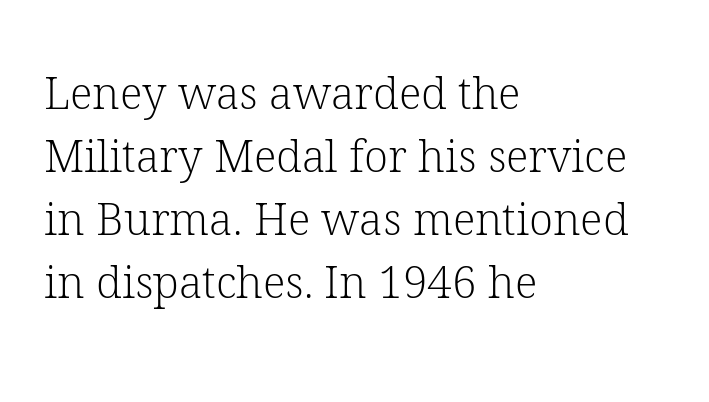
Default kerning and tracking; the words read as compact shapes. Every character sits straight up, as roman type does. The typeface chosen for these lines features serifs. The paragraph has a hard left edge and a soft right edge. Varying glyph widths throughout — classic text-font behaviour.
